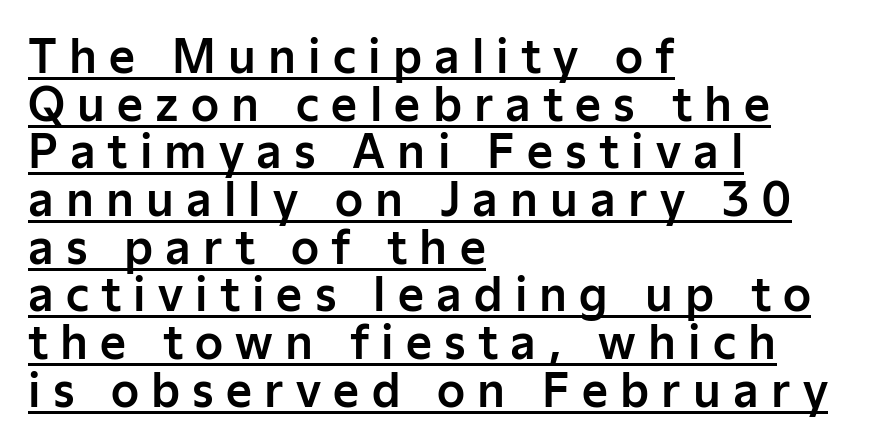
The image shows 45 px sans-serif type, upright; set left-aligned, tight line spacing (1.06x), unusually wide letter spacing (+0.27 em), underlined; low stroke contrast and a medium x-height.
